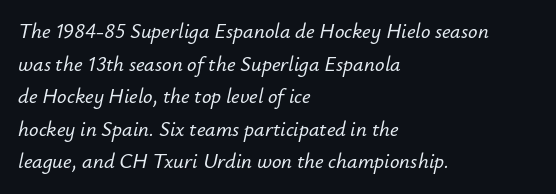
Q: Is the text italic (slanted)? A: Yes, it leans right by about 12 degrees.
Q: Is the text underlined? A: No.
Q: How is the paragraph aligned? A: Left-aligned.
Q: Is the spacing between letters normal or unusually wide? A: Normal.
Q: Is the spacing between lines tight, normal or loose? A: Normal.
